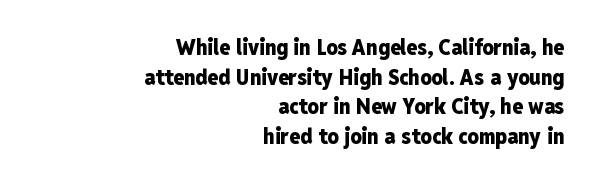
{"italic": "no", "bold": "yes", "underline": "no", "align": "right", "line_spacing": "normal", "line_spacing_ratio": 1.35, "letter_spacing": "normal", "letter_spacing_em": 0.0, "glyph_px": 22}
